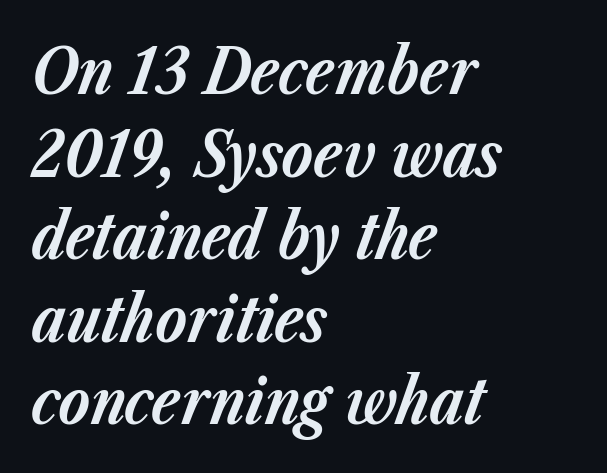
The image shows 64 px bold type, italic (leaning right); set left-aligned, normal line spacing (1.29x), normal letter spacing, not underlined; low stroke contrast and a medium x-height.
